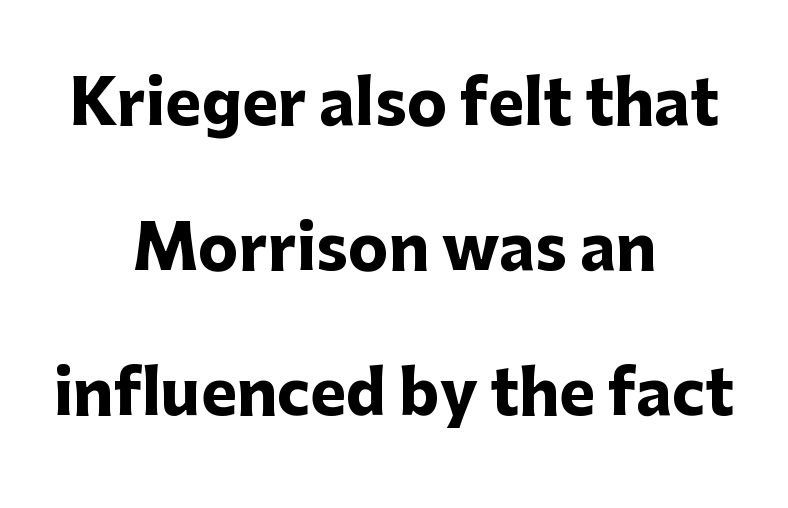
The image shows 61 px heavy sans-serif type, upright; set centered, loose line spacing (2.38x), normal letter spacing, not underlined; low stroke contrast and a medium x-height.
